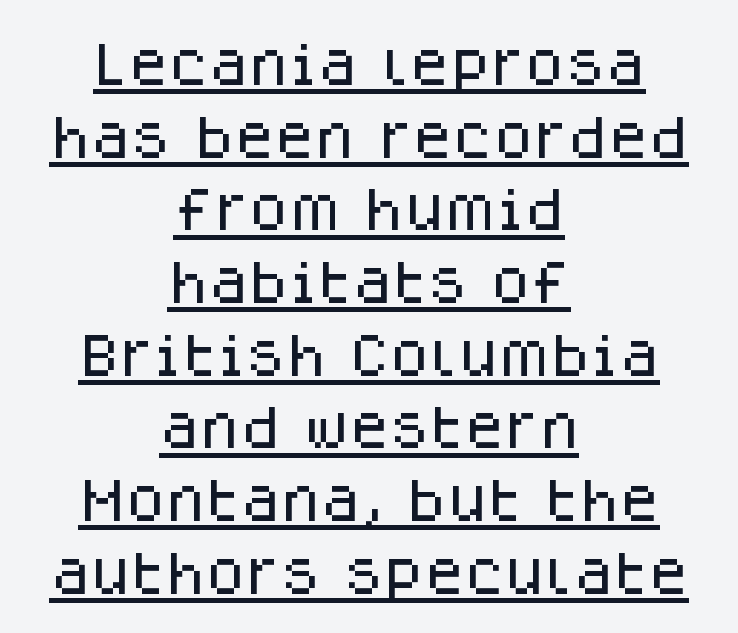
Q: Is the text italic (slanted)? A: No, it is upright.
Q: Is the typeface a serif or a sans-serif typeface? A: Sans-serif.
Q: Is the text underlined? A: Yes.
Q: How is the paragraph aligned? A: Centered.
Q: Is the spacing between letters normal or unusually wide? A: Normal.
Q: Is the spacing between lines tight, normal or loose? A: Normal.
Q: Width (condensed, normal, or wide)? A: Normal.
Q: Stroke contrast? A: Low.
Q: x-height? A: Large.
Q: Monospaced? A: No.
